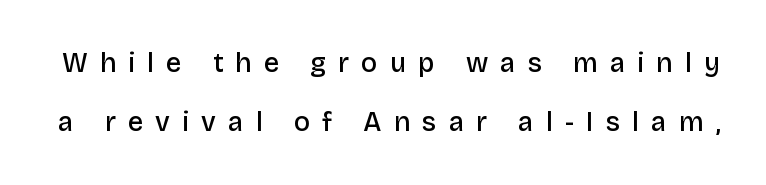
{"italic": "no", "bold": "semi", "underline": "no", "line_spacing": "loose", "line_spacing_ratio": 2.18, "letter_spacing": "wide", "letter_spacing_em": 0.45, "glyph_px": 27}
